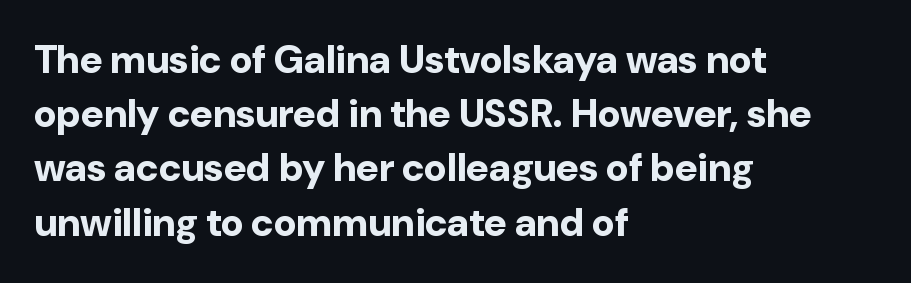
The rendering anchors every line to the left-hand side. The passage shown is typed in a proportional face where columns would drift. This is roman type, the default non-slanted kind. The baseline area is clear. Glyph-to-glyph distance matches everyday printed text.
